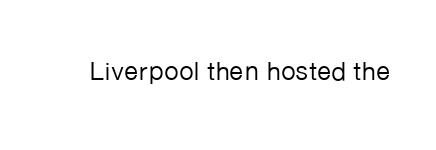
{"italic": "no", "bold": "no", "underline": "no", "letter_spacing": "normal", "letter_spacing_em": 0.0, "glyph_px": 26}
